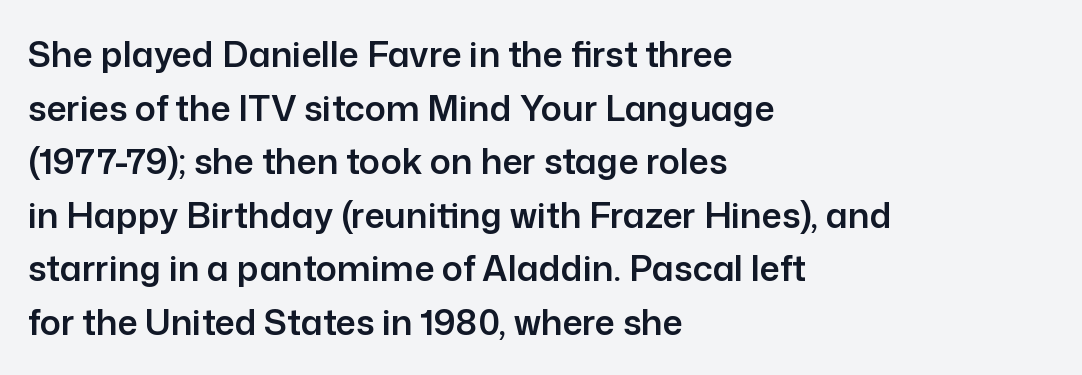
{"serif": "no", "italic": "no", "width": "normal", "stroke_contrast": "low", "x_height": "medium", "monospaced": "no", "underline": "no", "align": "left", "line_spacing": "normal", "line_spacing_ratio": 1.53, "letter_spacing": "normal", "letter_spacing_em": 0.0, "glyph_px": 35}
